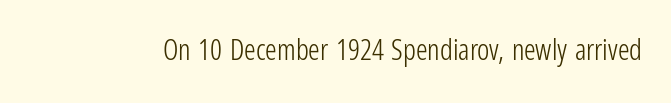
Do the characters align in a grid? No, the font is proportional. The specimen reads as upright at a glance. The tracking reads as untouched default to a designer's eye. Serifs: no, the terminals of the letterforms are clean. Stems and bowls with no extra thickness — not bold.
